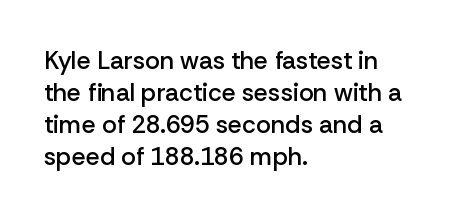
The image shows 25 px text type, upright; set left-aligned, normal line spacing (1.28x), normal letter spacing, not underlined.
